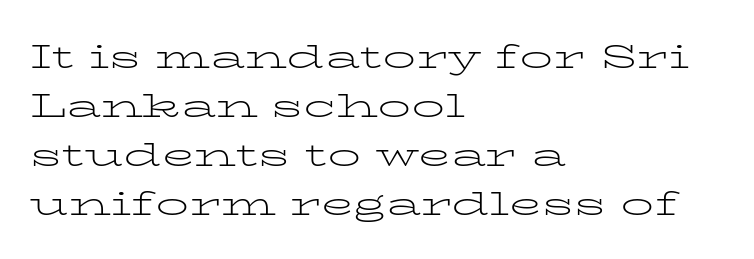
The image shows 33 px light, wide serif type, upright; set left-aligned, normal line spacing (1.48x), normal letter spacing, not underlined; low stroke contrast and a medium x-height.
